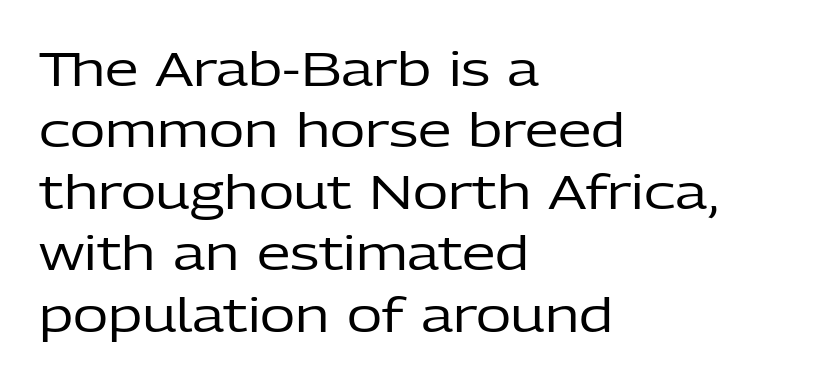
{"serif": "no", "italic": "no", "bold": "no", "weight": "regular", "width": "normal", "stroke_contrast": "low", "x_height": "medium", "monospaced": "no", "underline": "no", "align": "left", "line_spacing": "normal", "line_spacing_ratio": 1.28, "letter_spacing": "normal", "letter_spacing_em": 0.0, "glyph_px": 48}
